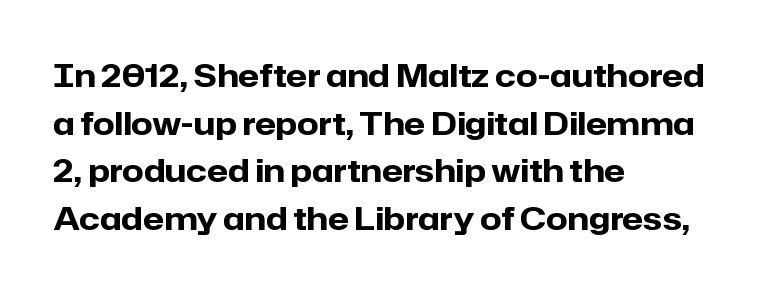
The letters stand straight up with perfectly vertical stems. This block has exactly the height ordinary leading produces. The letterforms sit shoulder to shoulder at normal distance. Letterform terminals end flat and unadorned throughout the passage. Emphasis by weight is at full strength: bold. Do the characters align in a grid? No, the font is proportional.
